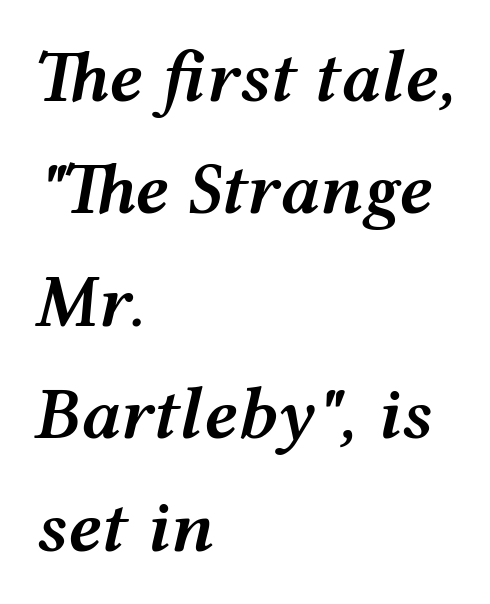
Tall strokes in this sample are angled rather than plumb. A typesetter would call this proportional, since set widths differ per character. The line texture is even and compact thanks to regular tracking. Look at the stroke-to-counter ratio: somewhat heavy, a semibold. Layout note: lines flush left. Horizontal bands of white between lines are of average thickness.
